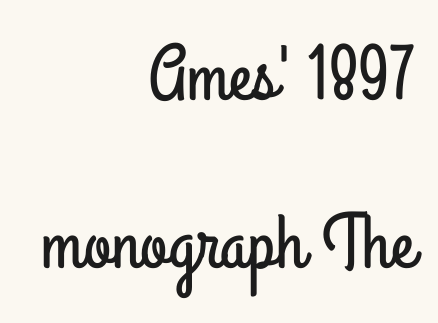
Q: Is the text italic (slanted)? A: No, it is upright.
Q: Is the typeface a serif or a sans-serif typeface? A: Sans-serif.
Q: Is the text underlined? A: No.
Q: How is the paragraph aligned? A: Right-aligned.
Q: Is the spacing between letters normal or unusually wide? A: Normal.
Q: Is the spacing between lines tight, normal or loose? A: Loose.
Q: Width (condensed, normal, or wide)? A: Condensed.
Q: Stroke contrast? A: Low.
Q: x-height? A: Small.
Q: Monospaced? A: No.
